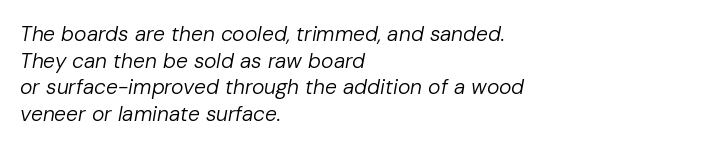
The image shows 21 px text type, italic (leaning right); set left-aligned, normal line spacing (1.27x), normal letter spacing, not underlined.
